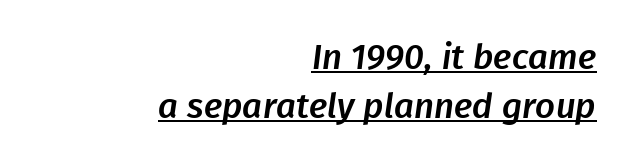
{"serif": "no", "width": "normal", "stroke_contrast": "low", "x_height": "medium", "monospaced": "no", "underline": "yes", "align": "right", "line_spacing": "normal", "line_spacing_ratio": 1.39, "letter_spacing": "normal", "letter_spacing_em": 0.0, "glyph_px": 35}
